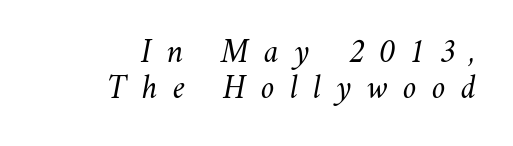
Q: Is the text bold? A: No.
Q: Is the text italic (slanted)? A: Yes, it leans right by about 11 degrees.
Q: Is the text underlined? A: No.
Q: How is the paragraph aligned? A: Right-aligned.
Q: Is the spacing between letters normal or unusually wide? A: Unusually wide.
Q: Is the spacing between lines tight, normal or loose? A: Tight.
Q: Width (condensed, normal, or wide)? A: Normal.
Q: Stroke contrast? A: Medium.
Q: x-height? A: Small.
Q: Monospaced? A: No.
